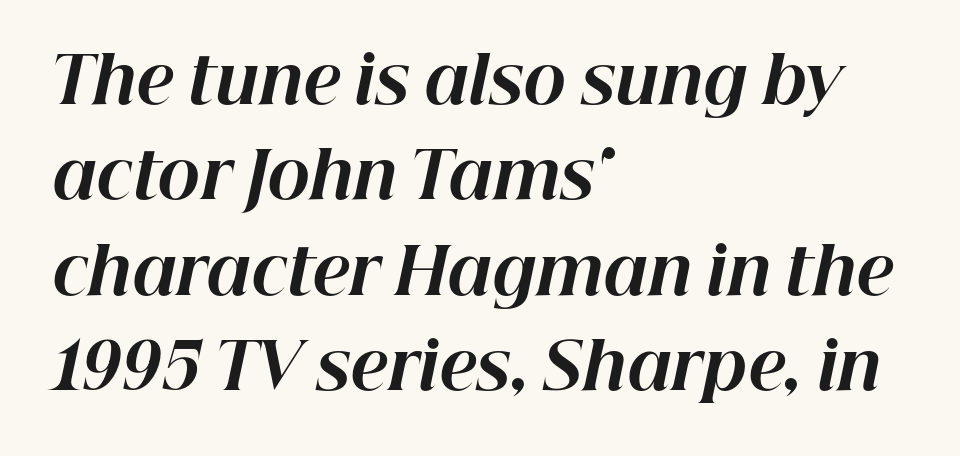
Q: Is the text bold? A: Yes.
Q: Is the text italic (slanted)? A: Yes, it leans right by about 12 degrees.
Q: Is the text underlined? A: No.
Q: How is the paragraph aligned? A: Left-aligned.
Q: Is the spacing between letters normal or unusually wide? A: Normal.
Q: Is the spacing between lines tight, normal or loose? A: Normal.
Q: Width (condensed, normal, or wide)? A: Normal.
Q: Stroke contrast? A: High.
Q: x-height? A: Medium.
Q: Monospaced? A: No.
